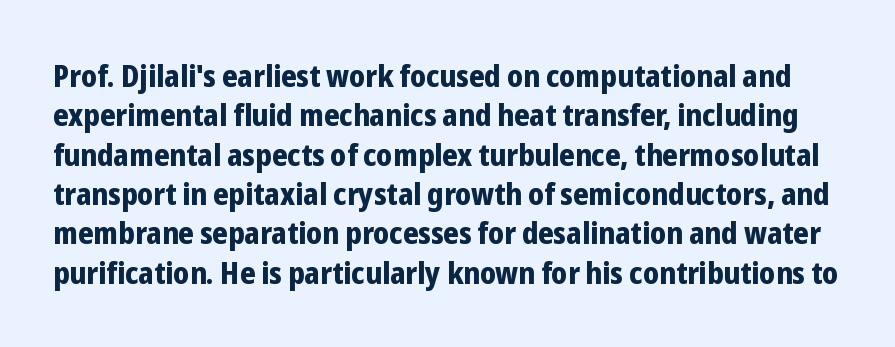
Vertical spacing — default. Typographically, this falls in the sans-serif category. Unmarked baselines from the first word to the last. There is no visible air inserted between adjacent glyphs. Heavy-handed strokes throughout: this text is bold.
